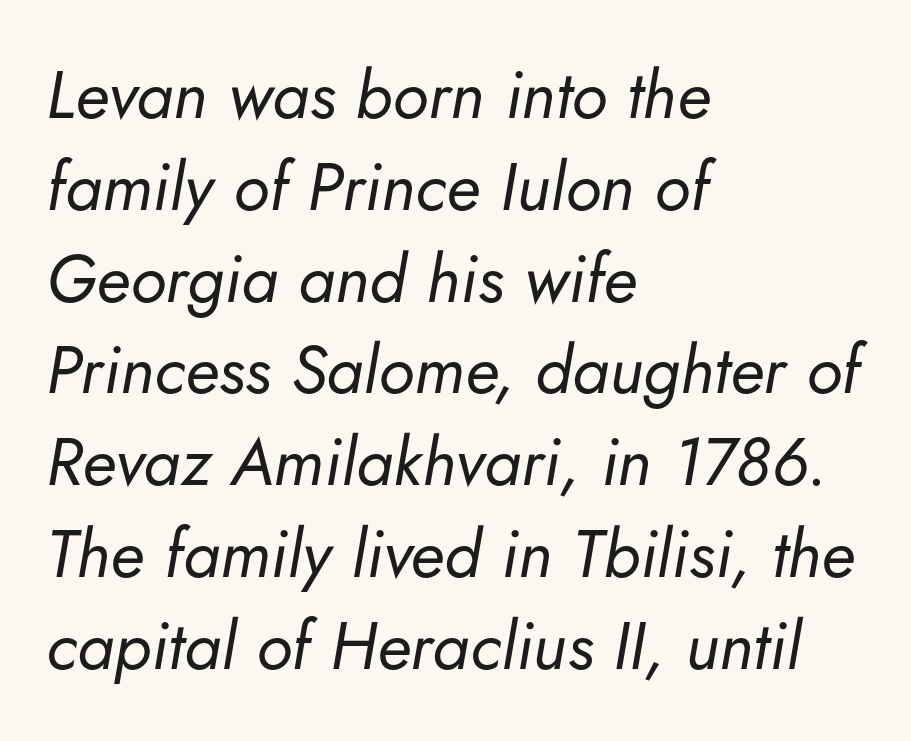
The cut favours lightness, reaching ordinary text weight at its darkest. Plain, unruled lines of type. Rendered with sloped, italic letterforms. Caption: multi-line text, flush left, ragged right. Character widths vary here, with narrow letters taking less room than wide ones. Caption: standard tracking, unaltered.
